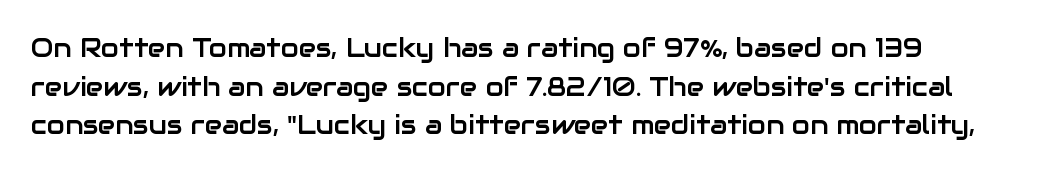
In terms of leading, this rendering sits right in the middle. The font's upright variant was chosen for this text. A bare baseline throughout the passage. Inter-character spacing is left at the font's built-in metrics.
